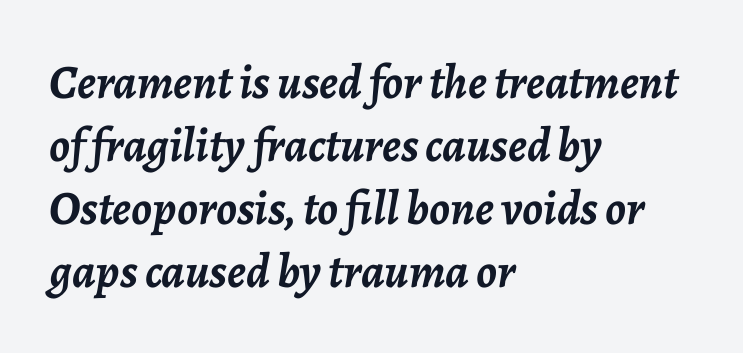
Evenly set lines give the paragraph a standard silhouette. Decoration check: the copy has no underline. Style check: oblique. You could not count columns in this text — the font is proportionally spaced. Is the type bold? Yes — the strokes are clearly thick and heavy.
